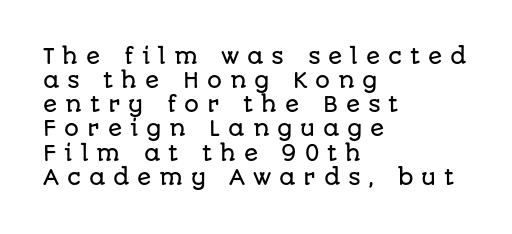
Closely set lines give the paragraph a compact silhouette. This rendering widens character spacing well past its baseline value. Tall strokes in this sample are plumb rather than angled. The paragraph shown leans on its left margin. Underline: absent.
